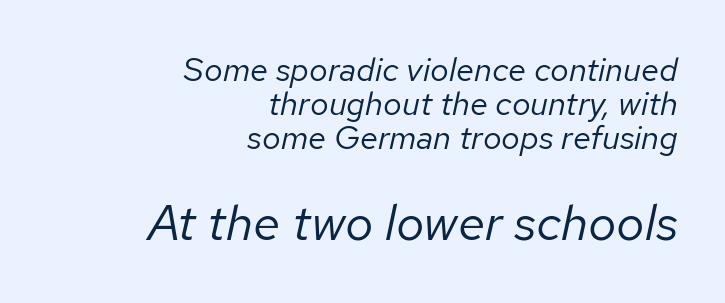
Q: Is the text bold? A: No.
Q: Is the text italic (slanted)? A: Yes, it leans right by about 12 degrees.
Q: Is the text underlined? A: No.
Q: How is the paragraph aligned? A: Right-aligned.
Q: Is the spacing between letters normal or unusually wide? A: Normal.
Q: Is the spacing between lines tight, normal or loose? A: Tight.
Q: Which block of text is set in a larger size, the first (top) or the second (bottom)? A: The second (bottom) one.
Q: Width (condensed, normal, or wide)? A: Normal.
Q: Stroke contrast? A: Low.
Q: x-height? A: Medium.
Q: Monospaced? A: No.
